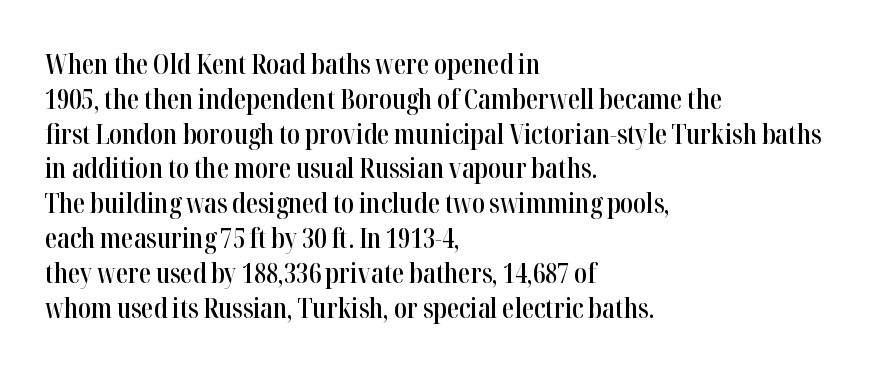
{"italic": "no", "bold": "semi", "underline": "no", "align": "left", "line_spacing": "normal", "line_spacing_ratio": 1.29, "letter_spacing": "normal", "letter_spacing_em": 0.0, "glyph_px": 27}
